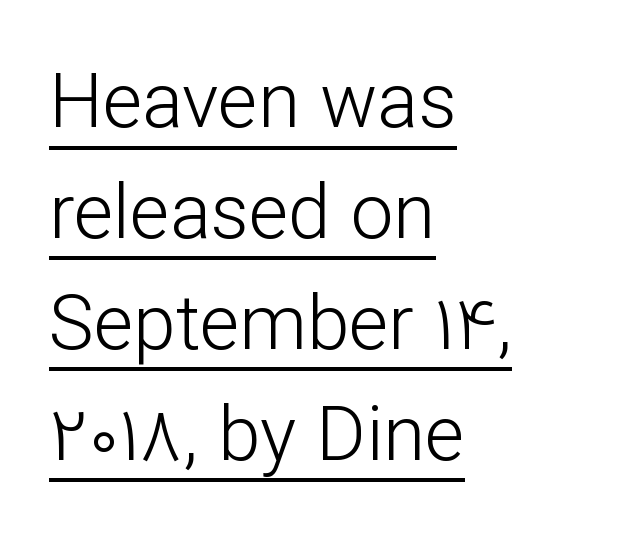
The image shows 76 px light sans-serif type, upright; set left-aligned, normal line spacing (1.46x), normal letter spacing, underlined; low stroke contrast and a medium x-height.
